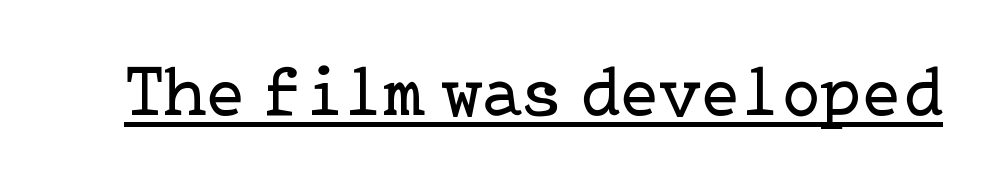
In terms of posture, this sample is upright. Inter-character spacing is left at the font's built-in metrics. Stem width sits at or under what a default text font uses. Looks like someone drew a line under every word here.
